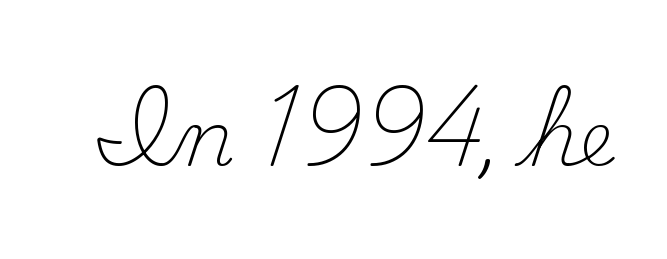
The image shows 76 px light serif type; set normal letter spacing, not underlined; medium stroke contrast and a small x-height.
